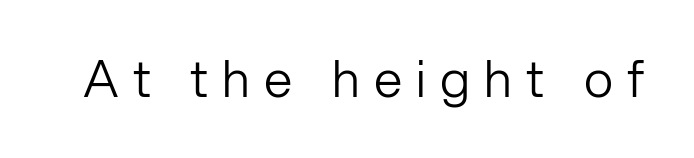
{"serif": "no", "italic": "no", "bold": "no", "weight": "light", "width": "normal", "stroke_contrast": "low", "x_height": "medium", "monospaced": "no", "underline": "no", "letter_spacing": "wide", "letter_spacing_em": 0.28, "glyph_px": 51}
